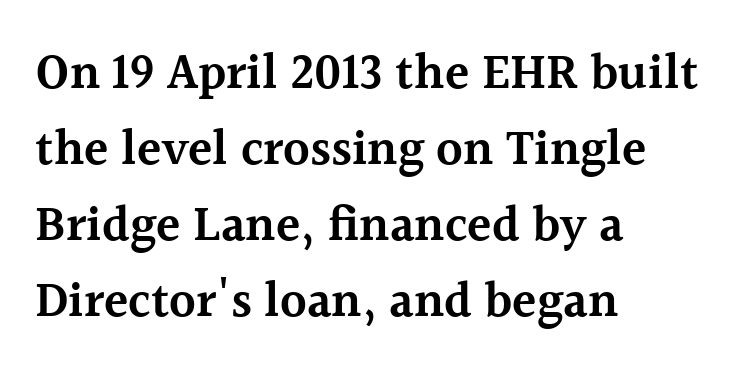
Q: Is the text bold? A: Semi-bold.
Q: Is the text italic (slanted)? A: No, it is upright.
Q: Is the typeface a serif or a sans-serif typeface? A: Serif.
Q: Is the text underlined? A: No.
Q: How is the paragraph aligned? A: Left-aligned.
Q: Is the spacing between letters normal or unusually wide? A: Normal.
Q: Is the spacing between lines tight, normal or loose? A: Normal.
Q: Width (condensed, normal, or wide)? A: Normal.
Q: x-height? A: Medium.
Q: Monospaced? A: No.
